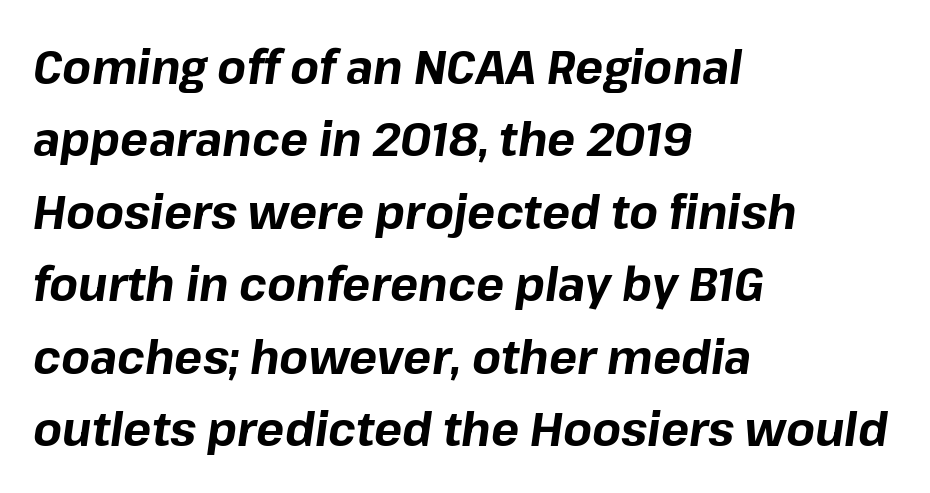
Weight check: bold — yes, fully. Check under the words: just untouched page. This is oblique type, the kind used for emphasis or titles. Proportional: the letters do not fall into vertical columns. Vertical spacing — default.
